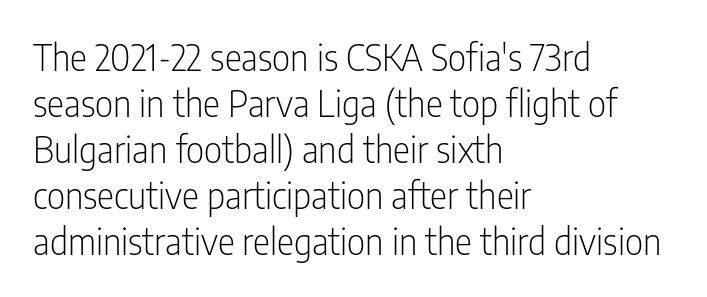
The face looks like a standard text weight, possibly lighter. Honestly, the row spacing looks completely unremarkable. Between one letter and the next there's only the usual sliver of space. The setting favours the left margin, as ordinary paragraphs usually do.
